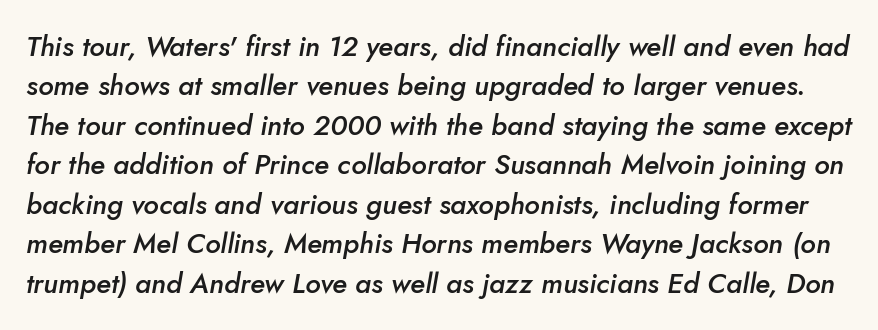
Q: Is the text bold? A: Semi-bold.
Q: Is the text italic (slanted)? A: Yes, it leans right by about 5 degrees.
Q: Is the text underlined? A: No.
Q: Is the spacing between letters normal or unusually wide? A: Normal.
Q: Is the spacing between lines tight, normal or loose? A: Normal.
Q: Width (condensed, normal, or wide)? A: Normal.
Q: Stroke contrast? A: Low.
Q: x-height? A: Small.
Q: Monospaced? A: No.
